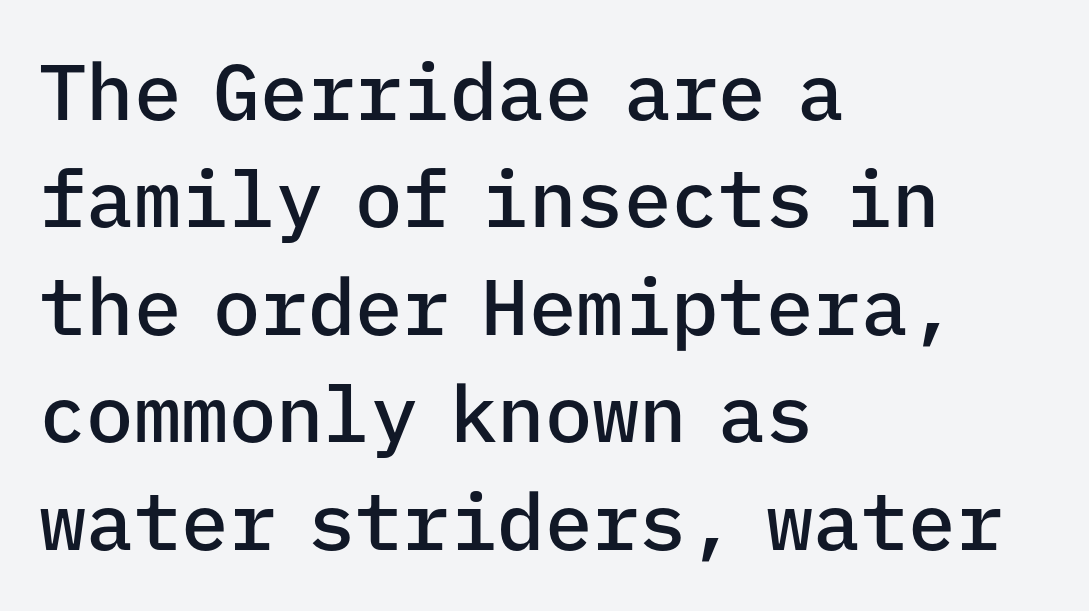
Q: Is the text bold? A: Semi-bold.
Q: Is the text italic (slanted)? A: No, it is upright.
Q: Is the typeface a serif or a sans-serif typeface? A: Sans-serif.
Q: Is the text underlined? A: No.
Q: How is the paragraph aligned? A: Left-aligned.
Q: Is the spacing between letters normal or unusually wide? A: Normal.
Q: Is the spacing between lines tight, normal or loose? A: Normal.
Q: Width (condensed, normal, or wide)? A: Normal.
Q: Stroke contrast? A: Low.
Q: x-height? A: Medium.
Q: Monospaced? A: Yes.
